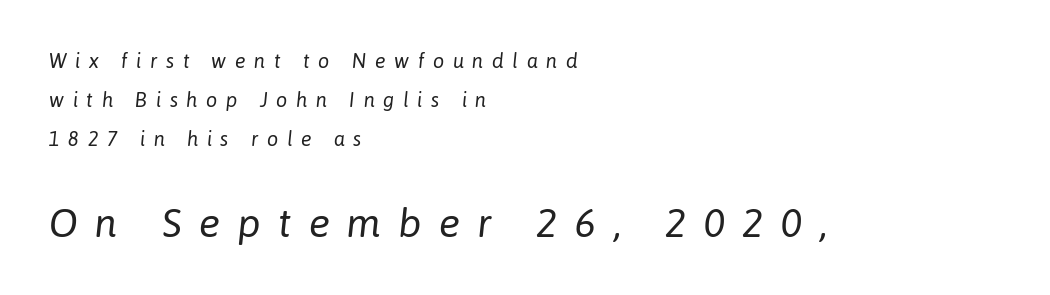
The passage shown is not underscored anywhere. Letters have the restrained weight of plain body copy at most. The passage shown is typed in a proportional face where columns would drift. Which chunk is bigger? The second one — the bottom block dwarfs the top. Loosely led — the rows are spread out.
